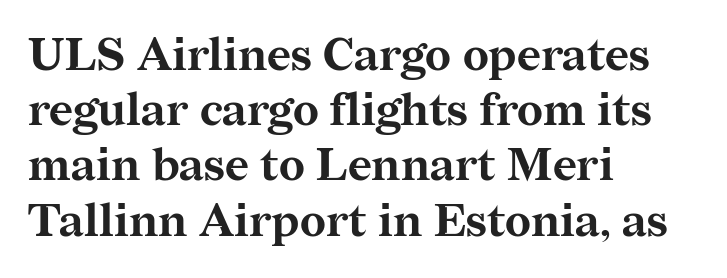
The image shows 46 px bold serif type, upright; set left-aligned, line spacing 1.2x, normal letter spacing, not underlined; medium stroke contrast and a medium x-height.
